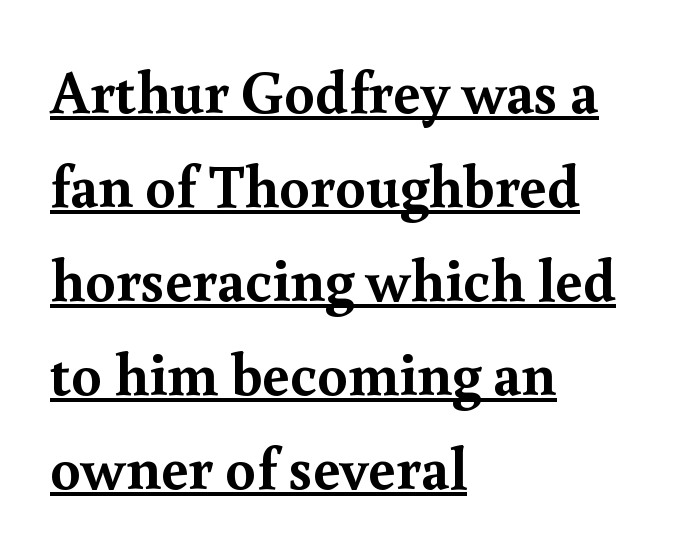
{"serif": "yes", "italic": "no", "bold": "yes", "weight": "semibold", "width": "normal", "x_height": "small", "monospaced": "no", "underline": "yes", "align": "left", "line_spacing": "normal", "line_spacing_ratio": 1.54, "letter_spacing": "normal", "letter_spacing_em": 0.0, "glyph_px": 61}
